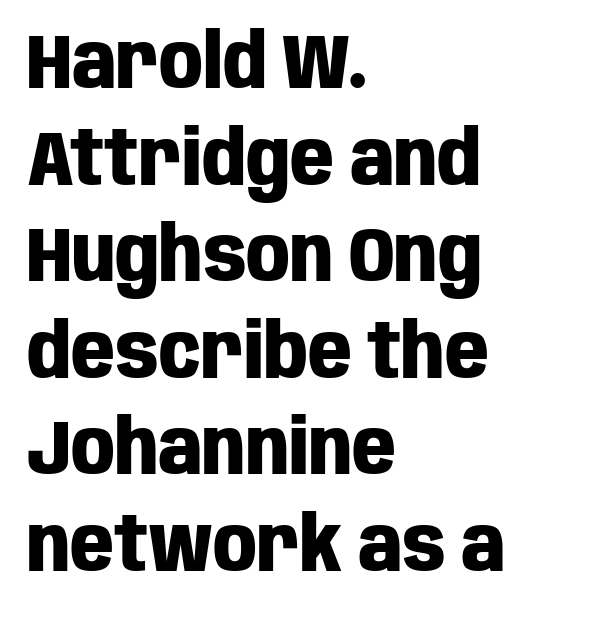
{"serif": "no", "italic": "no", "bold": "yes", "weight": "heavy", "width": "condensed", "stroke_contrast": "low", "x_height": "large", "monospaced": "no", "underline": "no", "align": "left", "line_spacing": "normal", "line_spacing_ratio": 1.27, "letter_spacing": "normal", "letter_spacing_em": 0.0, "glyph_px": 76}
